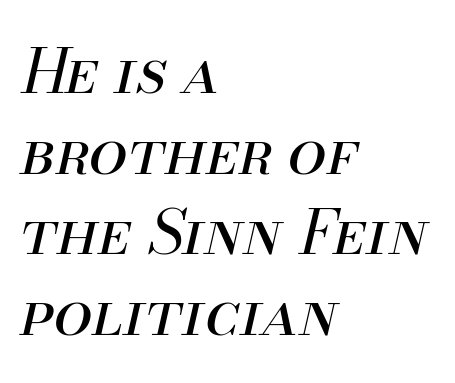
{"italic": "yes", "lean": "right", "slant_degrees": 13, "bold": "no", "weight": "regular", "width": "normal", "stroke_contrast": "medium", "x_height": "small", "monospaced": "no", "underline": "no", "align": "left", "line_spacing": "normal", "line_spacing_ratio": 1.3, "letter_spacing": "normal", "letter_spacing_em": 0.0, "glyph_px": 62}
